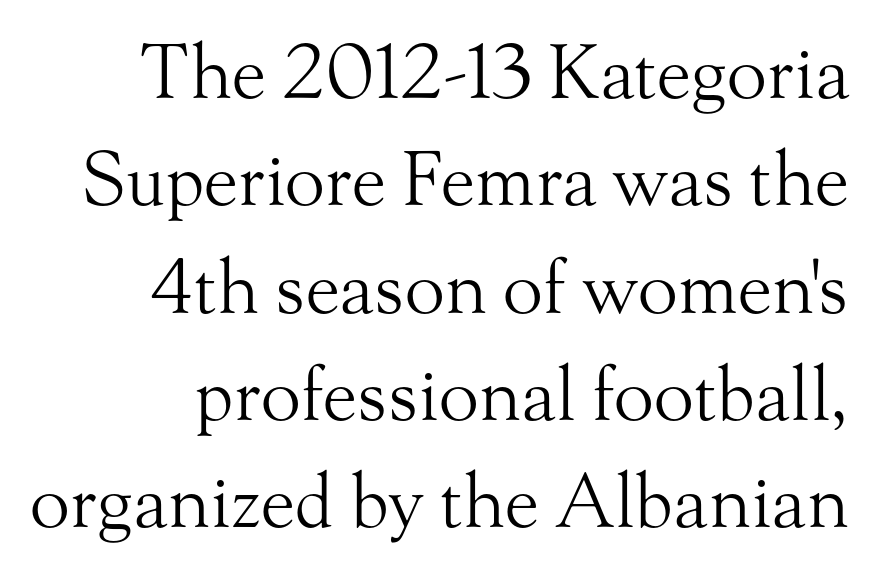
The typesetter chose a ragged-left arrangement here. Bold? No — there's no thickening of the strokes. Regular leading. Quick note: underline off. The letters sit at their default tracking, neither squeezed nor spread.
